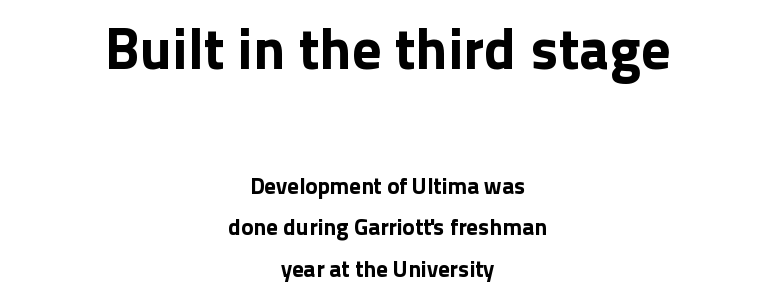
The image shows 58 px sans-serif type, upright; set centered, line spacing 1.8x, normal letter spacing, not underlined; the first (top) block is 2.52x larger; low stroke contrast and a medium x-height.
